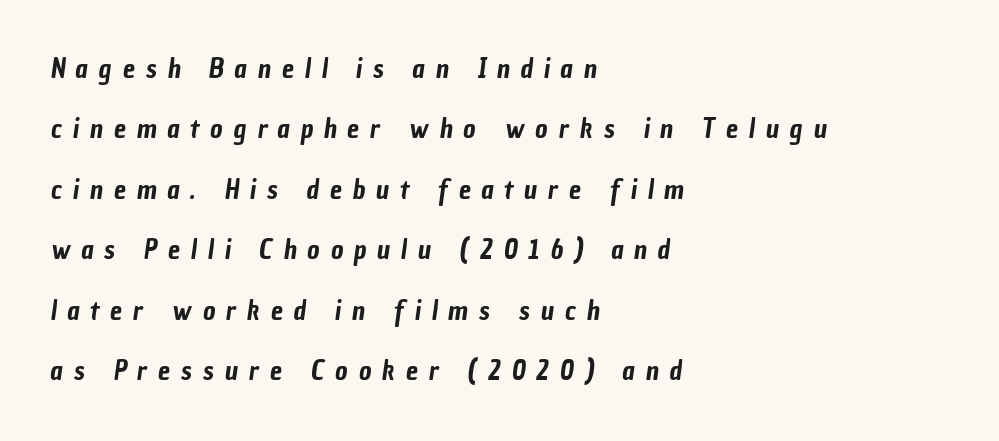
{"underline": "no", "align": "left", "line_spacing": "loose", "line_spacing_ratio": 2.24, "letter_spacing": "wide", "letter_spacing_em": 0.4, "glyph_px": 27}
